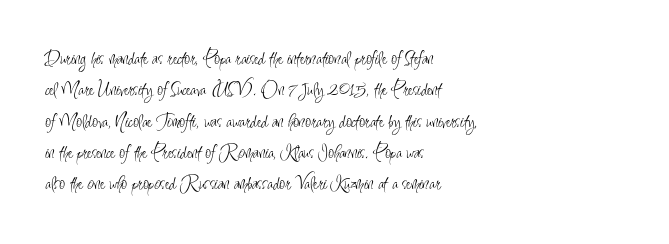
{"bold": "no", "underline": "no", "align": "left", "line_spacing": "normal", "line_spacing_ratio": 1.49, "letter_spacing": "normal", "letter_spacing_em": 0.0, "glyph_px": 21}
